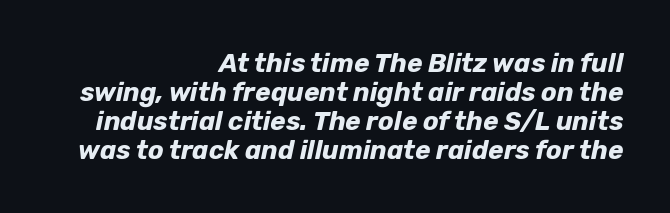
{"italic": "yes", "lean": "right", "slant_degrees": 12, "bold": "yes", "underline": "no", "align": "right", "line_spacing": "tight", "line_spacing_ratio": 1.11, "letter_spacing": "normal", "letter_spacing_em": 0.0, "glyph_px": 26}
